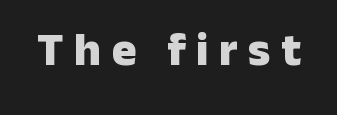
The image shows 47 px heavy sans-serif type, upright; set unusually wide letter spacing (+0.22 em), not underlined; low stroke contrast and a medium x-height.
